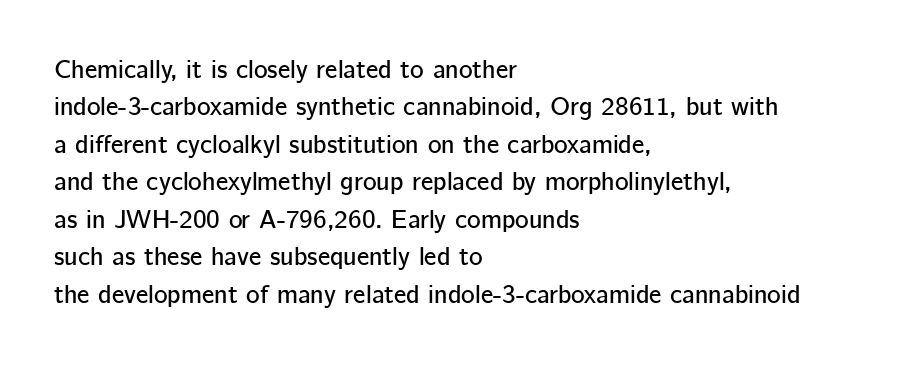
A typesetter would call this zero additional tracking. The string is rendered with underlining switched off. Reading down the block, your eye returns to a fixed left position each line. The lines sit at an ordinary, default distance from one another.
